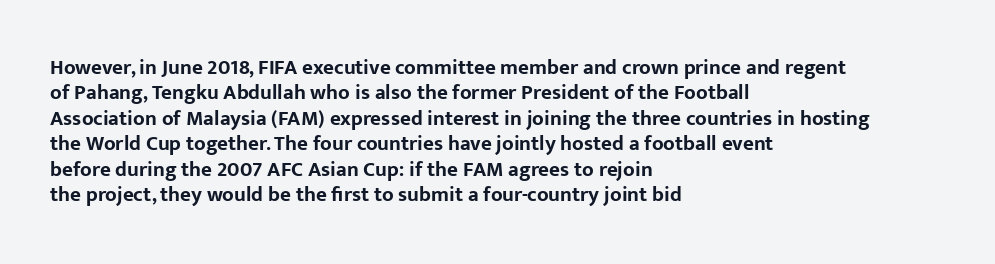
The gaps between neighbouring characters are ordinary and unremarkable. Heavy, bold letterforms. Posture: straight, roman, zero tilt. Caption: multi-line text, flush left, ragged right. Clear beneath every line of the passage.
